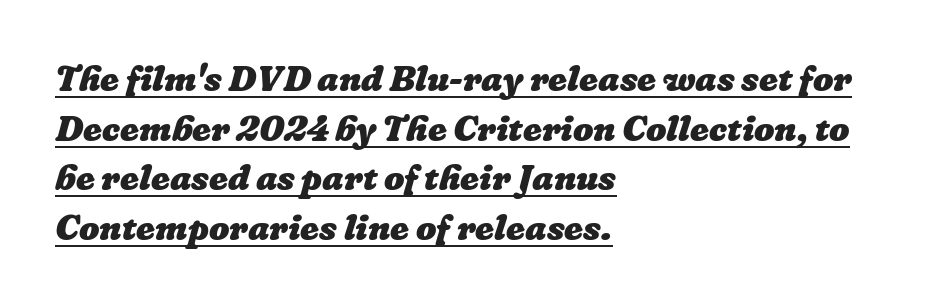
Short note: letters normally spaced. Alignment: flush left. A typesetter would call this leading conventional body-copy spacing. On the weight axis this lands at bold, roughly 700. Underline: present.
